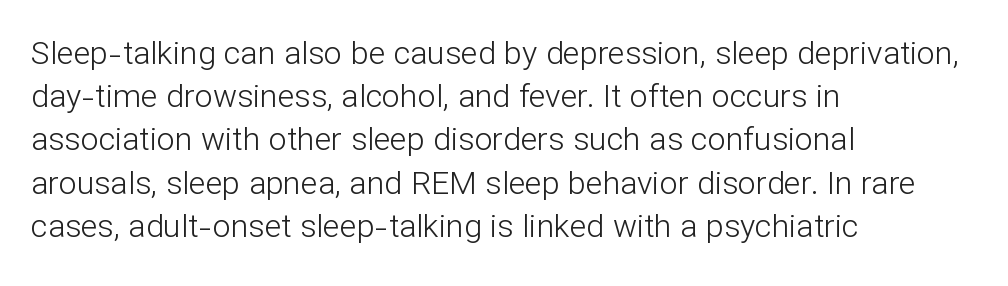
Q: Is the text bold? A: No.
Q: Is the text italic (slanted)? A: No, it is upright.
Q: Is the typeface a serif or a sans-serif typeface? A: Sans-serif.
Q: Is the text underlined? A: No.
Q: How is the paragraph aligned? A: Left-aligned.
Q: Is the spacing between letters normal or unusually wide? A: Normal.
Q: Is the spacing between lines tight, normal or loose? A: Normal.
Q: Width (condensed, normal, or wide)? A: Normal.
Q: Stroke contrast? A: Low.
Q: x-height? A: Medium.
Q: Monospaced? A: No.
